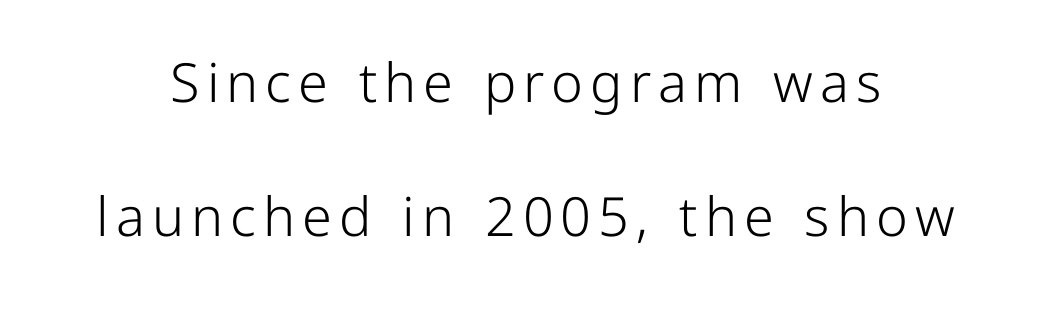
The image shows 54 px light sans-serif type, upright; set loose line spacing (2.49x), not underlined; low stroke contrast and a medium x-height.
